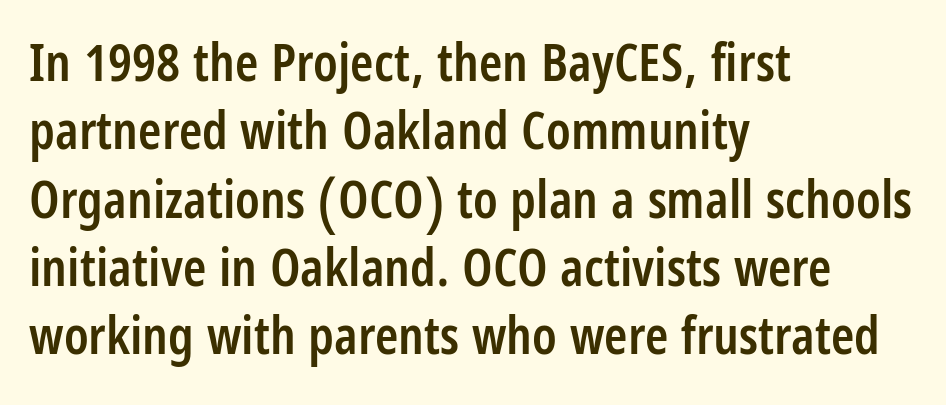
Q: Is the text bold? A: Semi-bold.
Q: Is the text italic (slanted)? A: No, it is upright.
Q: Is the typeface a serif or a sans-serif typeface? A: Sans-serif.
Q: Is the text underlined? A: No.
Q: How is the paragraph aligned? A: Left-aligned.
Q: Is the spacing between letters normal or unusually wide? A: Normal.
Q: Is the spacing between lines tight, normal or loose? A: Normal.
Q: Width (condensed, normal, or wide)? A: Condensed.
Q: Stroke contrast? A: Low.
Q: x-height? A: Large.
Q: Monospaced? A: No.
